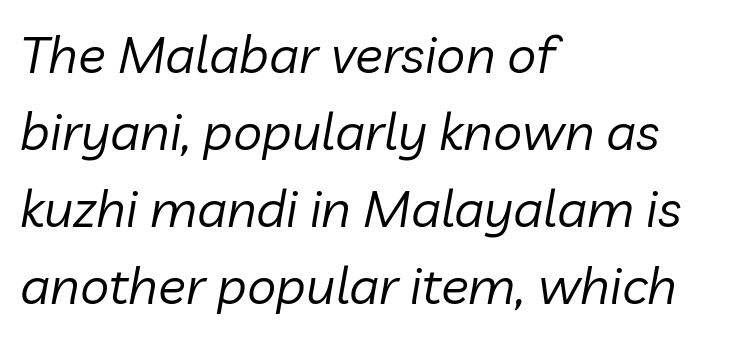
{"italic": "yes", "lean": "right", "slant_degrees": 10, "bold": "no", "weight": "regular", "width": "normal", "stroke_contrast": "low", "x_height": "medium", "monospaced": "no", "underline": "no", "align": "left", "line_spacing": "normal", "line_spacing_ratio": 1.48, "letter_spacing": "normal", "letter_spacing_em": 0.0, "glyph_px": 52}
